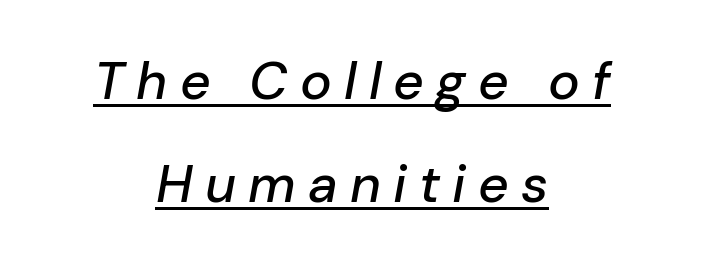
{"italic": "yes", "lean": "right", "slant_degrees": 10, "width": "normal", "stroke_contrast": "low", "x_height": "medium", "monospaced": "no", "underline": "yes", "align": "center", "line_spacing": "loose", "line_spacing_ratio": 1.95, "letter_spacing": "wide", "letter_spacing_em": 0.23, "glyph_px": 53}
